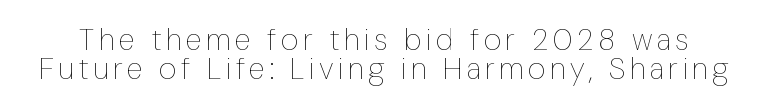
{"italic": "no", "bold": "no", "weight": "thin", "width": "condensed", "stroke_contrast": "low", "x_height": "medium", "monospaced": "no", "underline": "no", "line_spacing": "tight", "line_spacing_ratio": 0.97, "glyph_px": 30}
